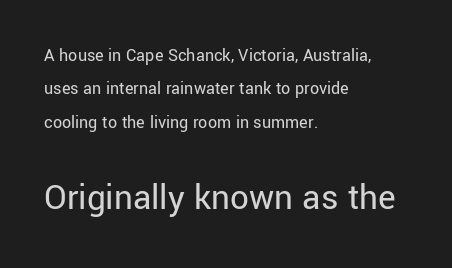
The image shows 37 px regular-weight sans-serif type, upright; set left-aligned, line spacing 1.86x, normal letter spacing, not underlined; the second (bottom) block is 2.06x larger; low stroke contrast and a medium x-height.
